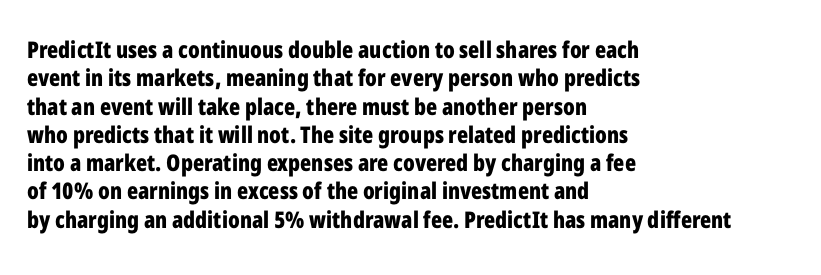
{"italic": "no", "bold": "yes", "underline": "no", "align": "left", "line_spacing_ratio": 1.23, "letter_spacing": "normal", "letter_spacing_em": 0.0, "glyph_px": 23}
